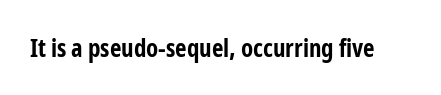
Q: Is the text bold? A: Yes.
Q: Is the text italic (slanted)? A: No, it is upright.
Q: Is the text underlined? A: No.
Q: Is the spacing between letters normal or unusually wide? A: Normal.
